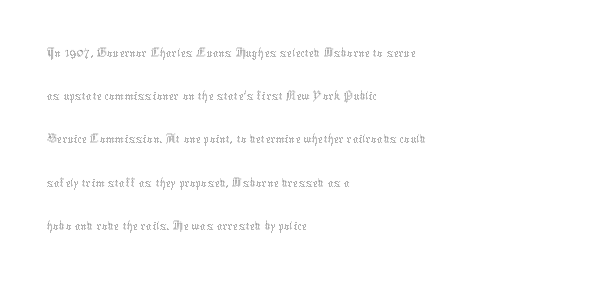
The baseline area is clear. The lines in this sample share a left origin and differ only in where they stop. No chunkiness to these letters — they're not bold. The type is set solid horizontally, with unmodified tracking. Do the characters align in a grid? No, the font is proportional. Successive baselines arrive at the customary interval.
